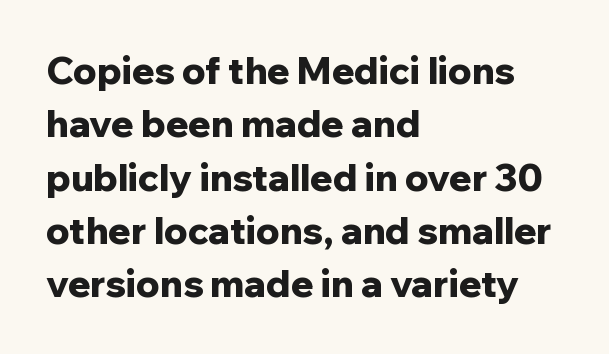
The face used here has the dense, thick strokes of a bold. Check under the words: just untouched page. Caption: multi-line text, flush left, ragged right. The face used here is rendered with its standard letterfit. Spacing verdict: proportional, widths tailored to each character.
